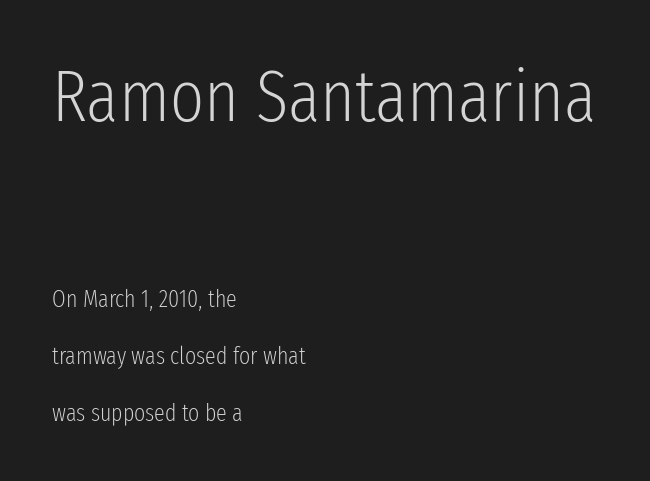
Q: Is the text bold? A: No.
Q: Is the text italic (slanted)? A: No, it is upright.
Q: Is the typeface a serif or a sans-serif typeface? A: Sans-serif.
Q: Is the text underlined? A: No.
Q: How is the paragraph aligned? A: Left-aligned.
Q: Is the spacing between letters normal or unusually wide? A: Normal.
Q: Is the spacing between lines tight, normal or loose? A: Loose.
Q: Which block of text is set in a larger size, the first (top) or the second (bottom)? A: The first (top) one.
Q: Width (condensed, normal, or wide)? A: Condensed.
Q: Stroke contrast? A: Low.
Q: x-height? A: Medium.
Q: Monospaced? A: No.
